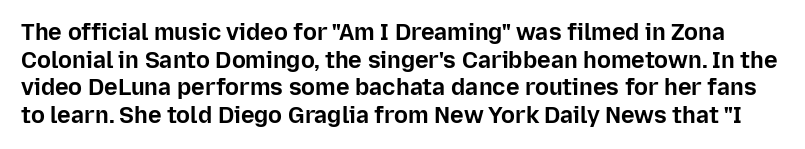
Q: Is the text bold? A: Yes.
Q: Is the text italic (slanted)? A: No, it is upright.
Q: Is the text underlined? A: No.
Q: Is the spacing between letters normal or unusually wide? A: Normal.
